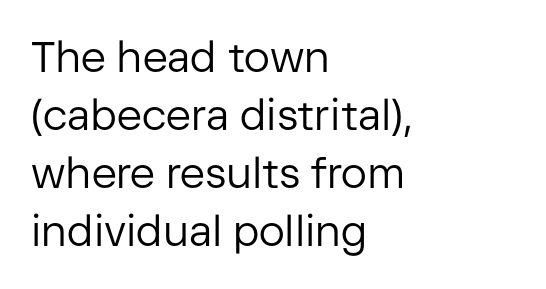
{"serif": "no", "italic": "no", "bold": "no", "weight": "regular", "width": "normal", "stroke_contrast": "low", "x_height": "medium", "monospaced": "no", "underline": "no", "align": "left", "line_spacing": "normal", "line_spacing_ratio": 1.35, "letter_spacing": "normal", "letter_spacing_em": 0.0, "glyph_px": 43}
